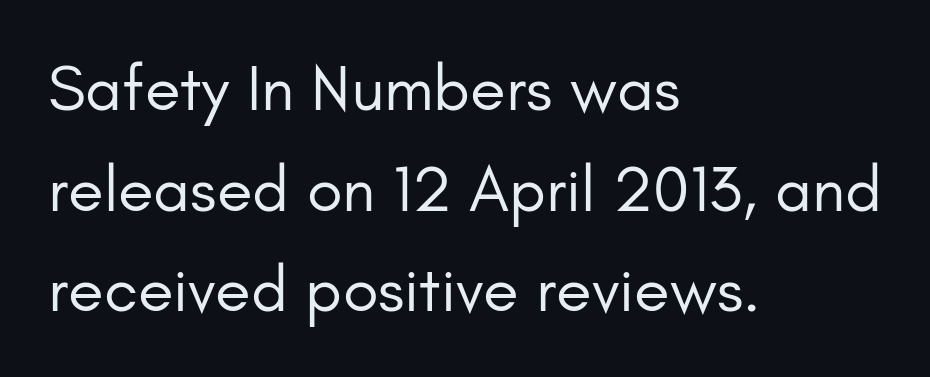
The image shows 65 px regular-weight sans-serif type, upright; set left-aligned, normal line spacing (1.55x), normal letter spacing, not underlined; low stroke contrast and a small x-height.
